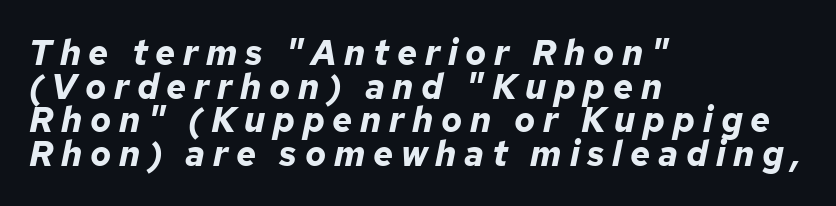
The image shows 35 px bold type, italic (leaning right); set left-aligned, tight line spacing (0.96x), unusually wide letter spacing (+0.22 em), not underlined; low stroke contrast and a medium x-height.
